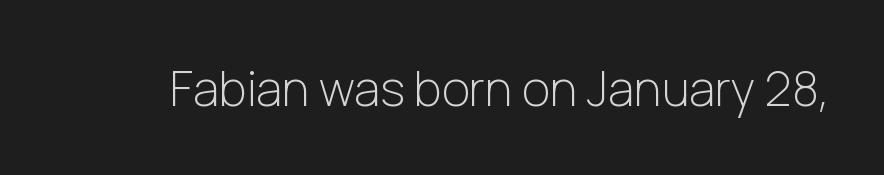
Q: Is the text bold? A: No.
Q: Is the text italic (slanted)? A: No, it is upright.
Q: Is the typeface a serif or a sans-serif typeface? A: Sans-serif.
Q: Is the text underlined? A: No.
Q: Is the spacing between letters normal or unusually wide? A: Normal.
Q: Width (condensed, normal, or wide)? A: Normal.
Q: Stroke contrast? A: Low.
Q: x-height? A: Medium.
Q: Monospaced? A: No.
